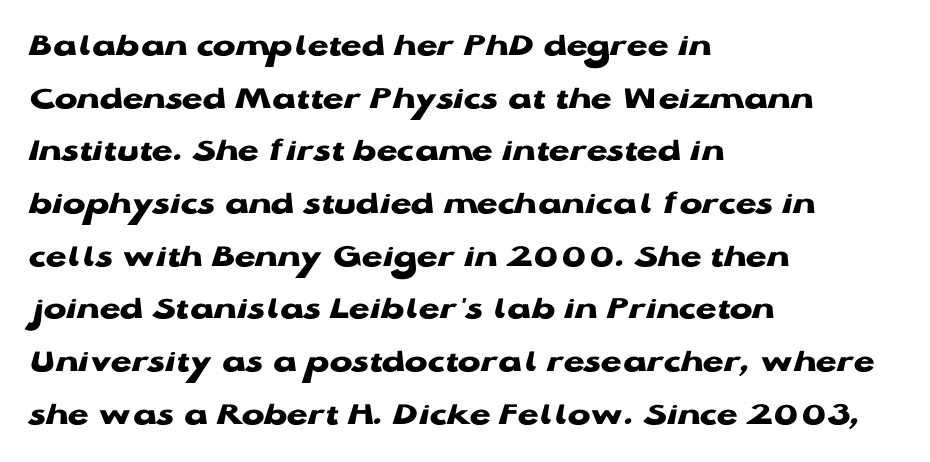
{"serif": "no", "italic": "no", "bold": "yes", "weight": "heavy", "width": "wide", "stroke_contrast": "low", "x_height": "medium", "monospaced": "no", "underline": "no", "align": "left", "line_spacing": "normal", "line_spacing_ratio": 1.55, "letter_spacing": "normal", "letter_spacing_em": 0.0, "glyph_px": 34}
